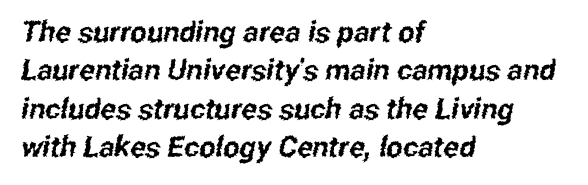
Q: Is the typeface a serif or a sans-serif typeface? A: Sans-serif.
Q: Is the text underlined? A: No.
Q: How is the paragraph aligned? A: Left-aligned.
Q: Is the spacing between letters normal or unusually wide? A: Normal.
Q: Is the spacing between lines tight, normal or loose? A: Normal.
Q: Width (condensed, normal, or wide)? A: Condensed.
Q: Stroke contrast? A: Low.
Q: x-height? A: Medium.
Q: Monospaced? A: No.
